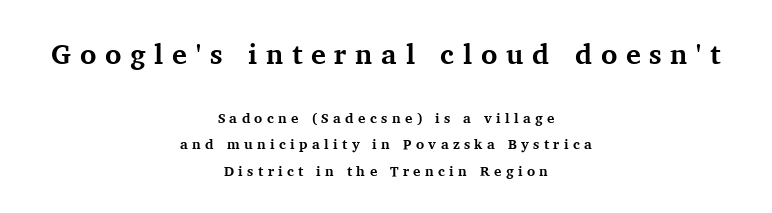
A typesetter would label this face a serif. Unlike italic type, these characters show no tilt at all. In terms of weight, the rendering is a true, heavy bold. Interline gaps are noticeably wide in this sample.
